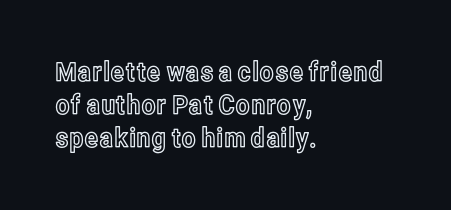
Q: Is the text italic (slanted)? A: No, it is upright.
Q: Is the text underlined? A: No.
Q: How is the paragraph aligned? A: Left-aligned.
Q: Is the spacing between letters normal or unusually wide? A: Normal.
